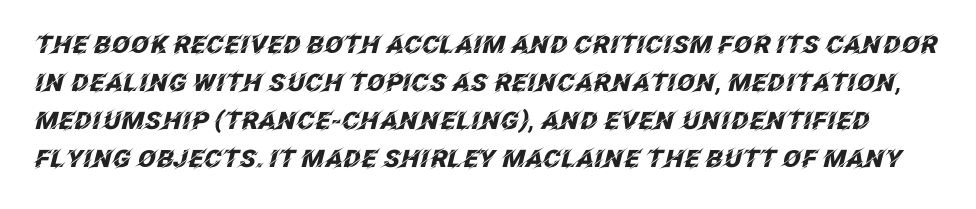
The image shows 24 px bold type, italic (leaning right); set normal line spacing (1.59x), normal letter spacing, not underlined.
